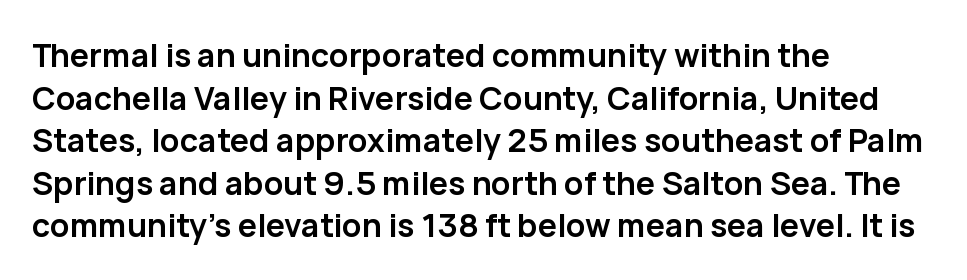
The image shows 32 px semibold sans-serif type, upright; set left-aligned, normal line spacing (1.33x), normal letter spacing, not underlined; low stroke contrast and a medium x-height.
